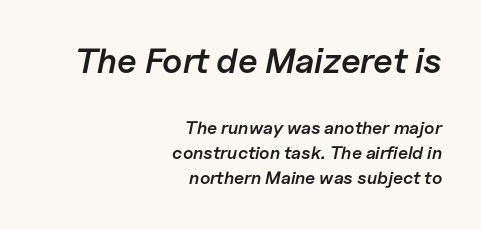
{"italic": "yes", "lean": "right", "slant_degrees": 11, "bold": "semi", "weight": "semibold", "width": "normal", "stroke_contrast": "low", "x_height": "medium", "monospaced": "no", "underline": "no", "align": "right", "line_spacing": "normal", "line_spacing_ratio": 1.4, "letter_spacing": "normal", "letter_spacing_em": 0.0, "larger_block": "first", "size_ratio": 1.94, "glyph_px": 35}
